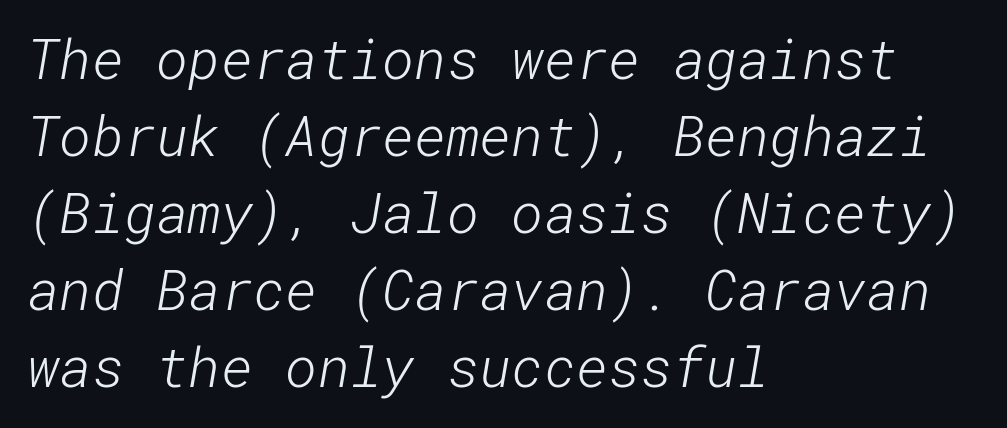
{"serif": "no", "bold": "no", "weight": "light", "width": "normal", "stroke_contrast": "low", "x_height": "medium", "underline": "no", "align": "left", "line_spacing": "normal", "line_spacing_ratio": 1.4, "letter_spacing": "normal", "letter_spacing_em": 0.0, "glyph_px": 55}
